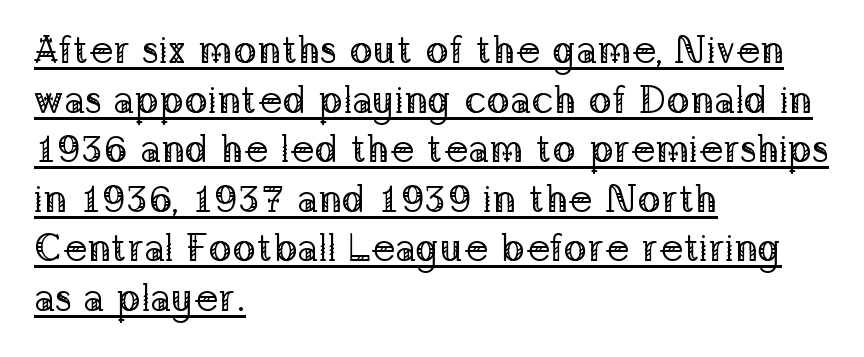
The block of text has a typical density, with ordinary space between rows. Beneath each row of characters lies a ruled line. Unlike a clean sans, this face finishes its strokes with serifs. The compositor pushed each line to the left boundary. Stroke mass is kept to a normal reading level or below. Characters follow at the spacing the type designer built in.
